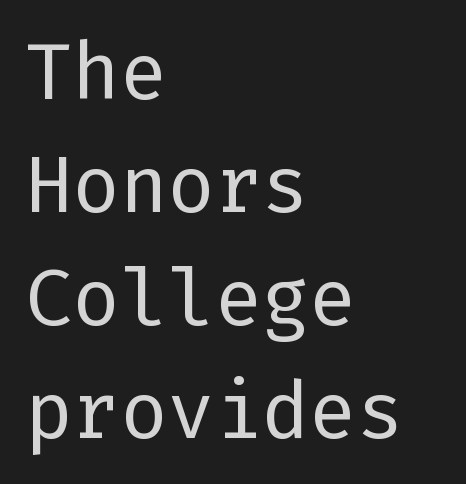
Has an underline been added? It has not. No italicization has been applied; the sample stays upright. Stroke thickness stays within the range of a standard reading face or lighter. How are the letters spaced? Ordinarily, with no added tracking.
